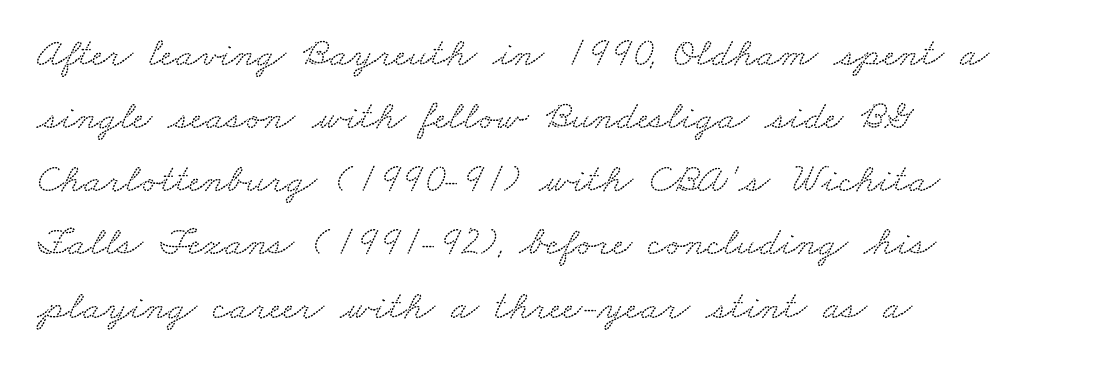
The image shows 41 px wide serif type; set left-aligned, normal line spacing (1.54x), normal letter spacing, not underlined; low stroke contrast and a small x-height.
